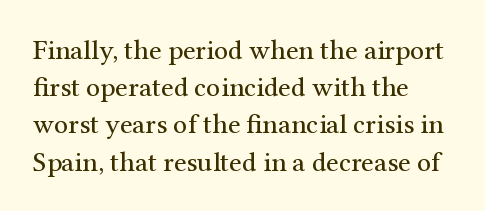
Here the designer chose a conventional face with non-uniform glyph widths. Nothing unusual about the tracking: characters are spaced as the font intends. A roman cut, with each character standing at attention. Check where the strokes stop: tiny serifs finish them off.
